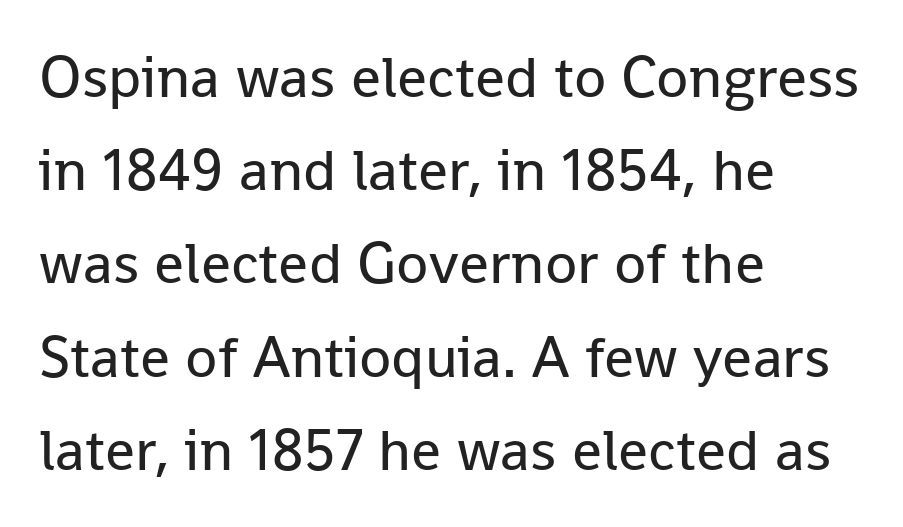
The image shows 59 px regular-weight sans-serif type, upright; set left-aligned, normal line spacing (1.58x), normal letter spacing, not underlined; low stroke contrast and a medium x-height.
